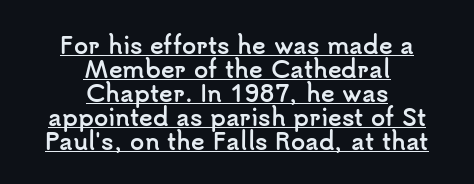
The image shows 23 px bold type, upright; set centered, tight line spacing (1.04x), normal letter spacing, underlined.
